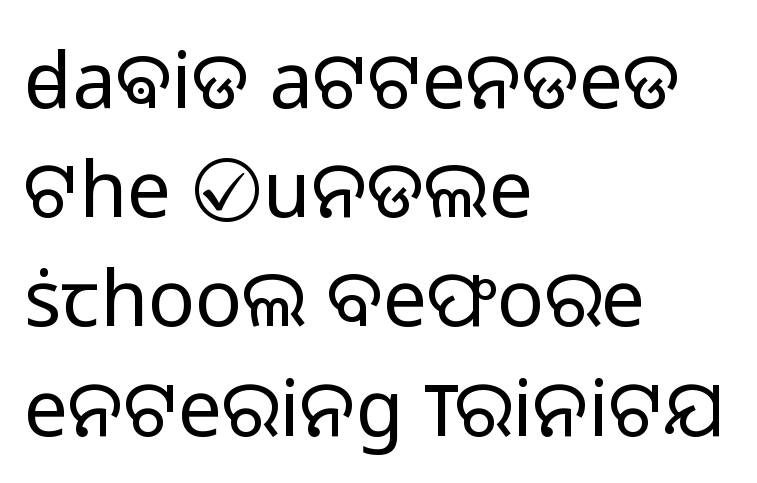
On a weight scale, this lands at 450 or below. No extra tracking has been applied to these lines. Unlike italic type, these characters show no tilt at all. Teacher's note: observe the even left margin — that is flush-left alignment.
